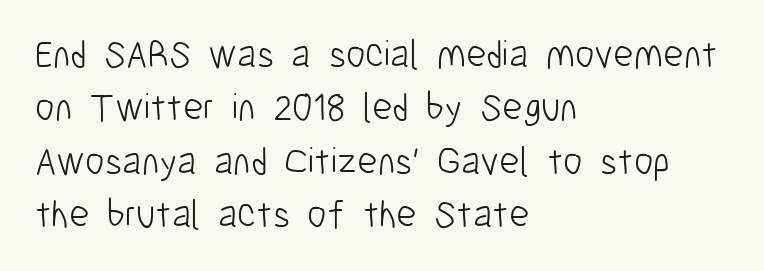
Ordinary non-slanted type is in use. Letterform terminals end flat and unadorned throughout the passage. You could call the tracking neutral — neither tight nor loose. Underlining? Definitely not there. Left-aligned paragraph, ragged on the right. The face used here is proportionally spaced, like ordinary book or web type.
